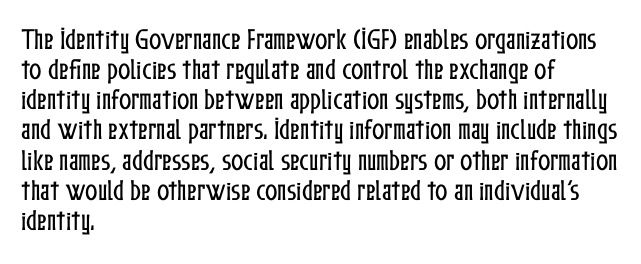
Q: Is the text italic (slanted)? A: No, it is upright.
Q: Is the text underlined? A: No.
Q: How is the paragraph aligned? A: Left-aligned.
Q: Is the spacing between letters normal or unusually wide? A: Normal.
Q: Is the spacing between lines tight, normal or loose? A: Normal.
